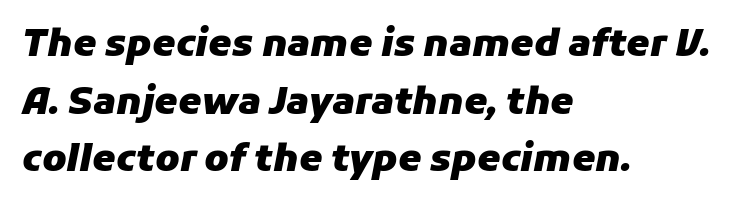
{"italic": "yes", "lean": "right", "slant_degrees": 11, "bold": "yes", "weight": "heavy", "width": "normal", "stroke_contrast": "low", "x_height": "medium", "monospaced": "no", "underline": "no", "align": "left", "line_spacing": "normal", "line_spacing_ratio": 1.56, "letter_spacing": "normal", "letter_spacing_em": 0.0, "glyph_px": 37}
